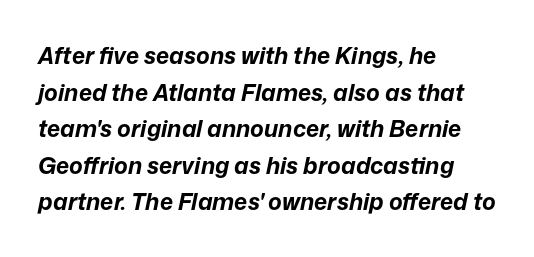
{"italic": "yes", "lean": "right", "slant_degrees": 12, "bold": "yes", "underline": "no", "align": "left", "line_spacing": "normal", "line_spacing_ratio": 1.59, "letter_spacing": "normal", "letter_spacing_em": 0.0, "glyph_px": 23}
